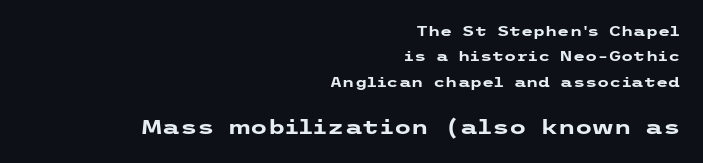
The image shows 20 px bold type, upright; set right-aligned, line spacing 1.81x, normal letter spacing, not underlined; the second (bottom) block is 1.43x larger.
